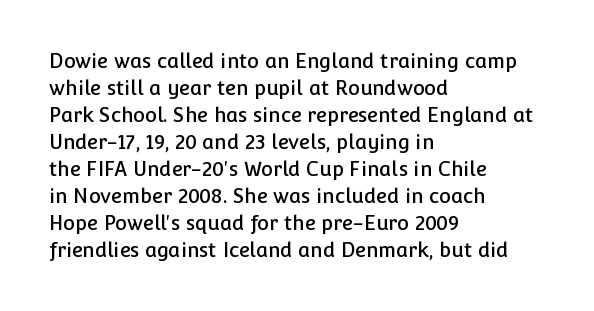
Q: Is the text italic (slanted)? A: No, it is upright.
Q: Is the text underlined? A: No.
Q: How is the paragraph aligned? A: Left-aligned.
Q: Is the spacing between letters normal or unusually wide? A: Normal.
Q: Is the spacing between lines tight, normal or loose? A: Normal.
